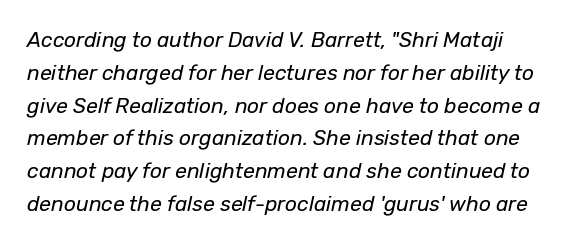
The image shows 21 px text type, italic (leaning right); set normal line spacing (1.56x), normal letter spacing, not underlined.
